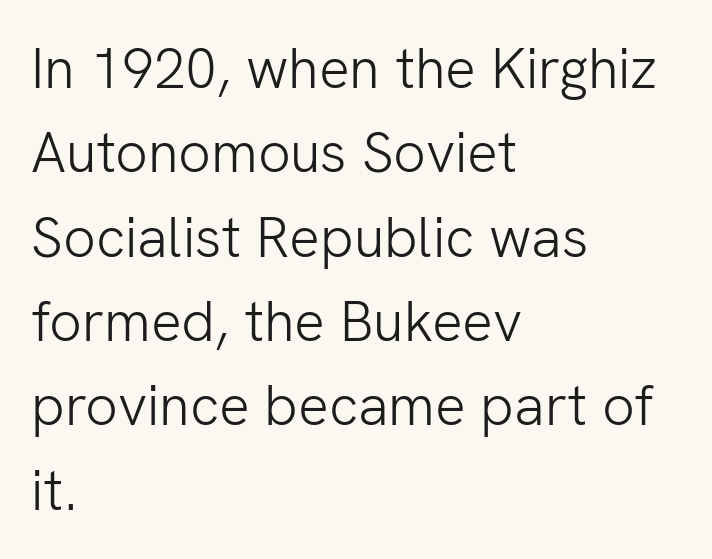
These lines sit exactly where default settings would place them. The glyphs in this specimen are sans serif. Every row of glyphs begins at an identical x-position on the left. Nothing heavy about these letters — not bold at all. Does the lettering tilt? It doesn't — this is upright. Proportional: the letters do not fall into vertical columns.
